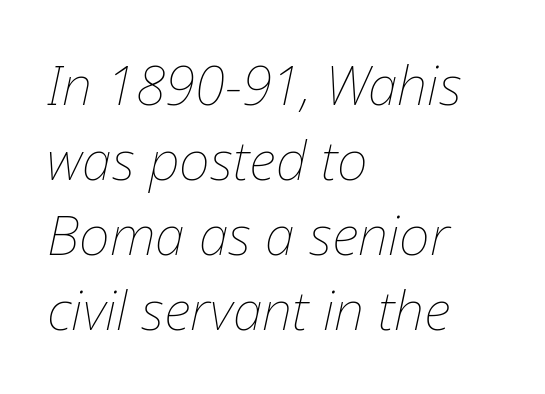
The image shows 54 px thin type, italic (leaning right); set left-aligned, normal line spacing (1.39x), normal letter spacing, not underlined; low stroke contrast and a medium x-height.
